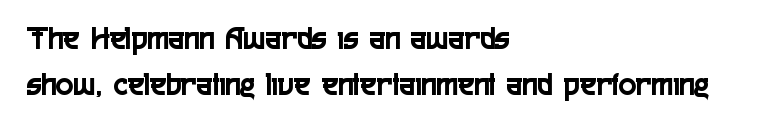
The area under the type is left untouched. You could not count columns in this text — the font is proportionally spaced. Inter-character spacing is left at the font's built-in metrics. The designer left line spacing at the default. Classification — sans serif. In CSS terms this would be text-align: left.
